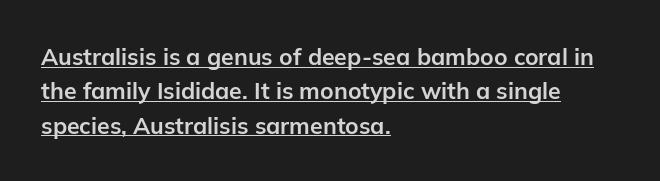
{"italic": "no", "bold": "yes", "underline": "yes", "align": "left", "line_spacing": "normal", "line_spacing_ratio": 1.49, "letter_spacing": "normal", "letter_spacing_em": 0.0, "glyph_px": 23}
